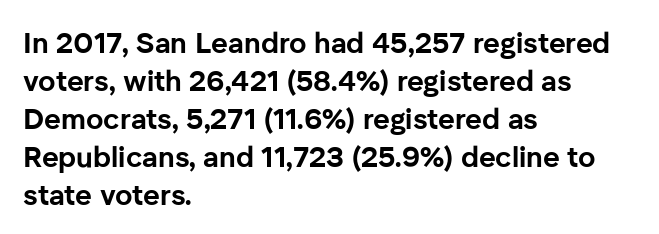
The image shows 29 px bold sans-serif type, upright; set left-aligned, normal line spacing (1.31x), normal letter spacing, not underlined; low stroke contrast and a medium x-height.
